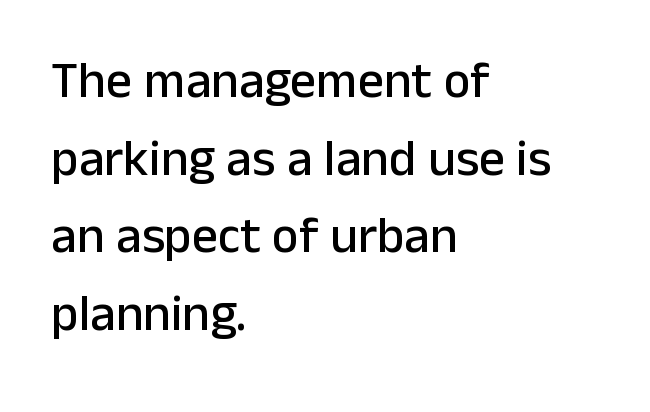
The image shows 51 px sans-serif type, upright; set left-aligned, normal line spacing (1.52x), normal letter spacing, not underlined; low stroke contrast and a medium x-height.
